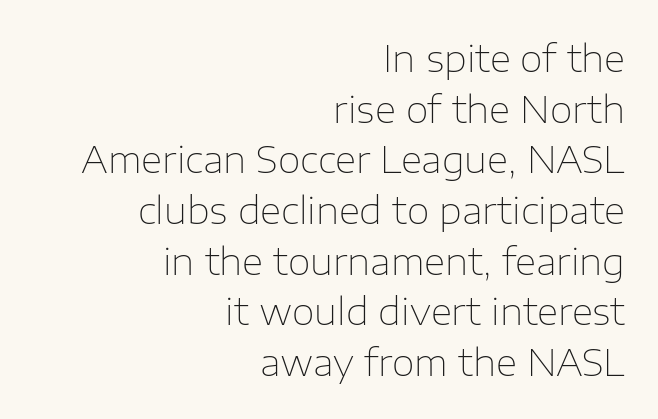
{"serif": "no", "italic": "no", "bold": "no", "weight": "thin", "width": "normal", "stroke_contrast": "low", "x_height": "medium", "monospaced": "no", "underline": "no", "align": "right", "line_spacing": "normal", "line_spacing_ratio": 1.37, "letter_spacing": "normal", "letter_spacing_em": 0.0, "glyph_px": 37}
